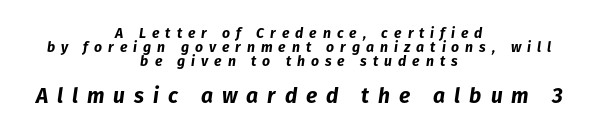
What weight is shown? A full bold with thick strokes. The passage is arranged like a title page — every line centered. How are the letters spaced? Widely, with obvious added tracking. Horizontal bands of white between lines are thin slivers.
